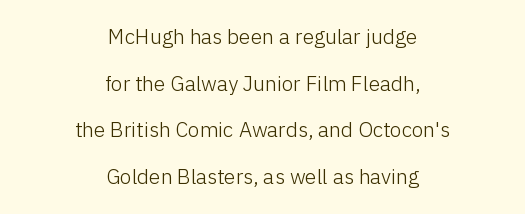
The image shows 21 px text type, upright; set centered, loose line spacing (2.22x), normal letter spacing, not underlined.
